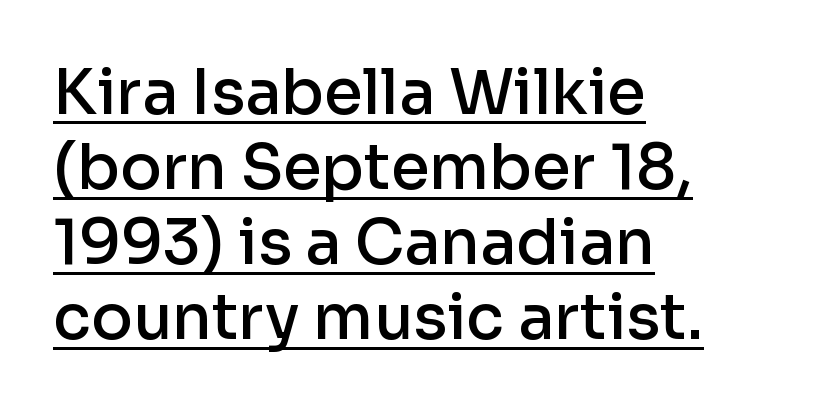
{"serif": "no", "italic": "no", "bold": "semi", "weight": "semibold", "width": "normal", "stroke_contrast": "low", "x_height": "medium", "monospaced": "no", "underline": "yes", "align": "left", "line_spacing_ratio": 1.21, "letter_spacing": "normal", "letter_spacing_em": 0.0, "glyph_px": 62}
